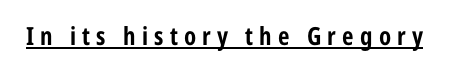
The image shows 25 px bold type, upright; set unusually wide letter spacing (+0.25 em), underlined.
